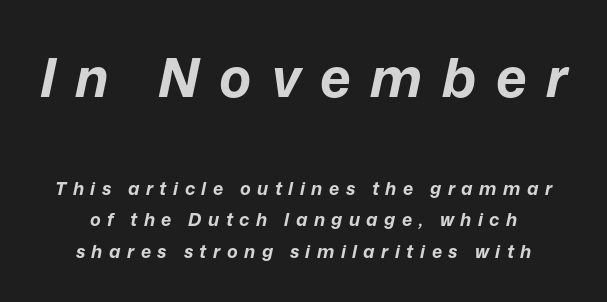
Q: Is the text bold? A: Yes.
Q: Is the text italic (slanted)? A: Yes, it leans right by about 12 degrees.
Q: Is the text underlined? A: No.
Q: Is the spacing between letters normal or unusually wide? A: Unusually wide.
Q: Which block of text is set in a larger size, the first (top) or the second (bottom)? A: The first (top) one.
Q: Width (condensed, normal, or wide)? A: Normal.
Q: Stroke contrast? A: Low.
Q: x-height? A: Medium.
Q: Monospaced? A: No.
